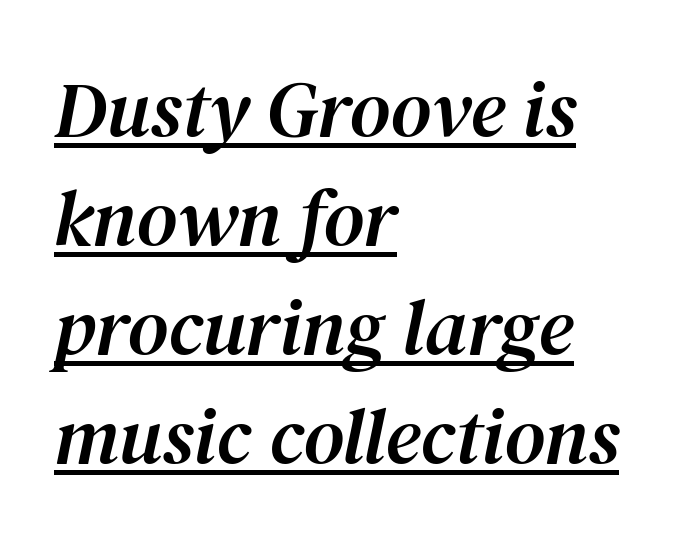
The image shows 79 px serif type, italic (leaning right); set left-aligned, normal line spacing (1.38x), normal letter spacing, underlined; medium stroke contrast and a medium x-height.
